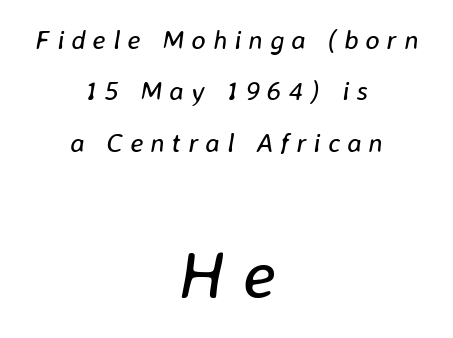
The image shows 68 px regular-weight type, italic (leaning right); set centered, loose line spacing (1.9x), unusually wide letter spacing (+0.26 em), not underlined; the second (bottom) block is 2.52x larger; low stroke contrast and a medium x-height.
